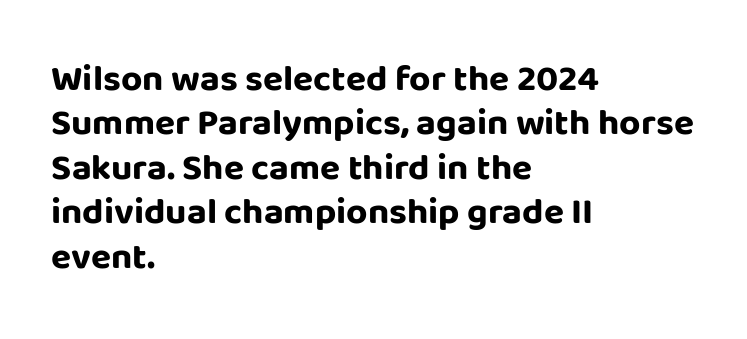
{"serif": "no", "italic": "no", "bold": "yes", "weight": "bold", "width": "normal", "stroke_contrast": "low", "x_height": "large", "monospaced": "no", "underline": "no", "align": "left", "line_spacing_ratio": 1.2, "letter_spacing": "normal", "letter_spacing_em": 0.0, "glyph_px": 37}
